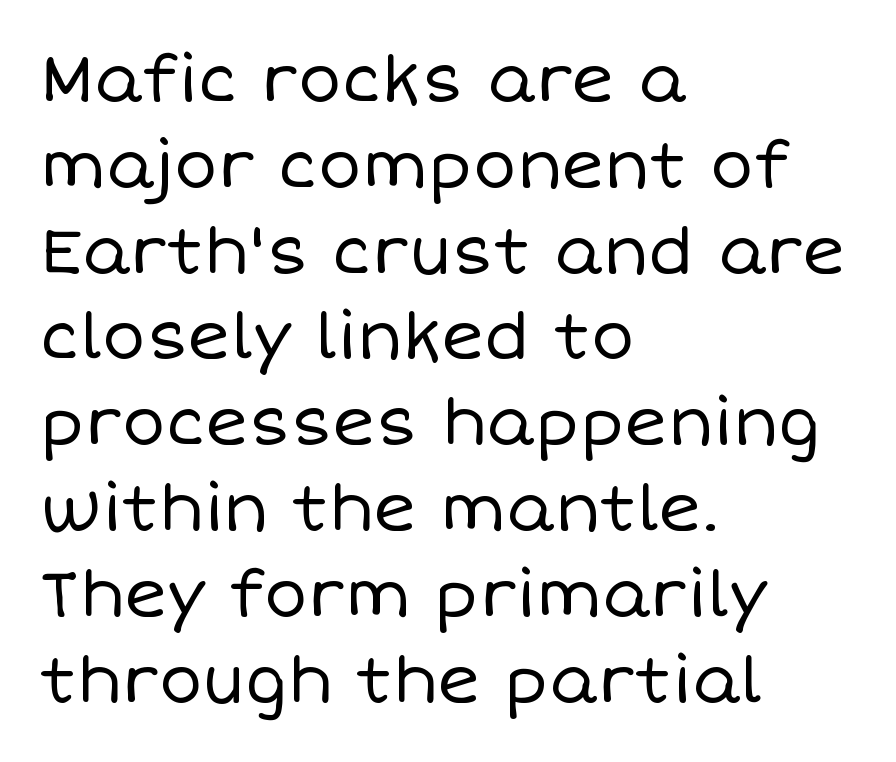
Look at the tracking — it's just the regular setting, nothing added. This sample has the flowing, uneven cadence of proportional lettering. The line-height multiplier appears to be the usual default. The font is comparable to plain body text, perhaps lighter. A roman cut, with each character standing at attention. The setting favours the left margin, as ordinary paragraphs usually do.
